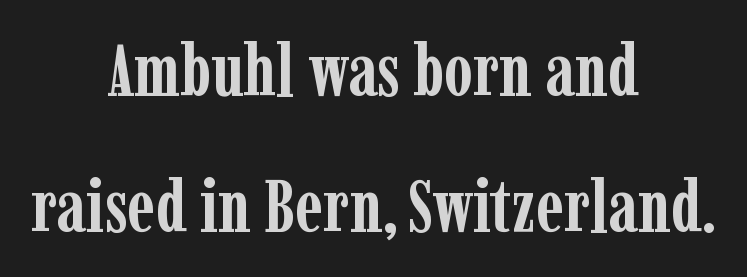
Default kerning and tracking; the words read as compact shapes. To sum up the face: it has serifs. Note the varied advance widths — an 'i' is clearly narrower than an 'm'. The text block is weighted toward neither margin, spreading evenly from the middle. These lines carry a lot of weight — the face is fully bold.
